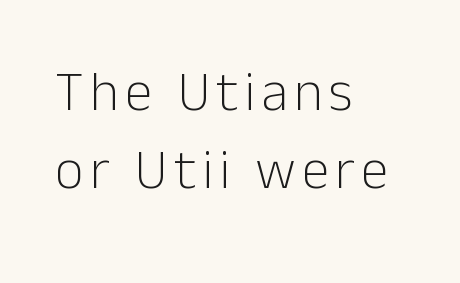
Q: Is the text bold? A: No.
Q: Is the text italic (slanted)? A: No, it is upright.
Q: Is the typeface a serif or a sans-serif typeface? A: Sans-serif.
Q: Is the text underlined? A: No.
Q: How is the paragraph aligned? A: Left-aligned.
Q: Is the spacing between lines tight, normal or loose? A: Normal.
Q: Width (condensed, normal, or wide)? A: Normal.
Q: Stroke contrast? A: Low.
Q: x-height? A: Medium.
Q: Monospaced? A: No.
